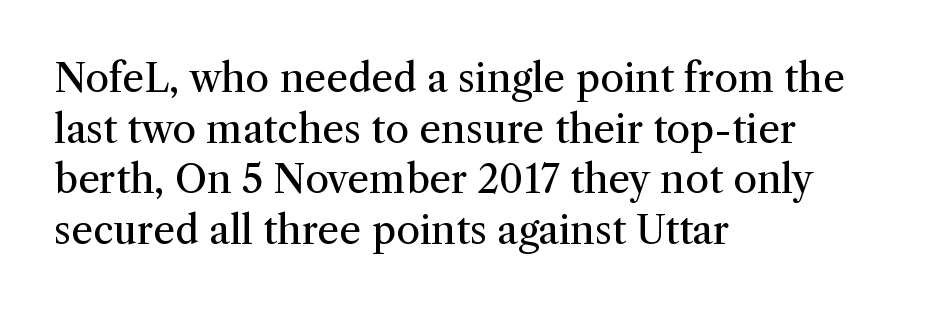
{"serif": "yes", "italic": "no", "bold": "no", "weight": "regular", "width": "normal", "stroke_contrast": "medium", "x_height": "medium", "monospaced": "no", "underline": "no", "align": "left", "line_spacing": "normal", "line_spacing_ratio": 1.3, "letter_spacing": "normal", "letter_spacing_em": 0.0, "glyph_px": 39}
